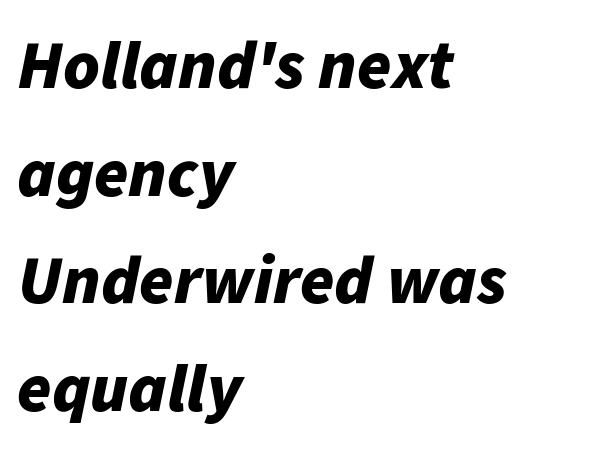
The image shows 69 px bold type, italic (leaning right); set left-aligned, normal line spacing (1.56x), normal letter spacing, not underlined; low stroke contrast and a medium x-height.
